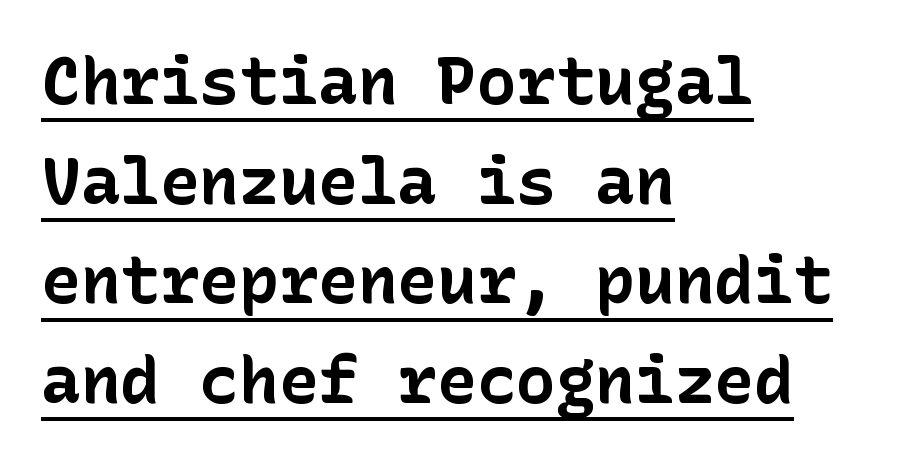
In terms of letterform style, serifs are entirely absent. One glance says typical: line gaps are just what's usual. It's the straight-up-and-down kind of type. The tracking reads as untouched default to a designer's eye.
